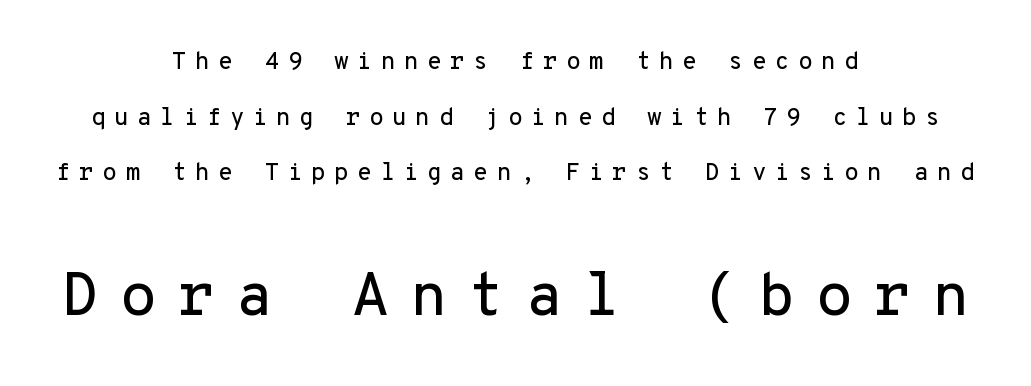
{"serif": "no", "italic": "no", "width": "normal", "stroke_contrast": "low", "x_height": "medium", "monospaced": "yes", "underline": "no", "align": "center", "line_spacing": "loose", "line_spacing_ratio": 2.32, "letter_spacing": "wide", "letter_spacing_em": 0.35, "larger_block": "second", "size_ratio": 2.5, "glyph_px": 60}
